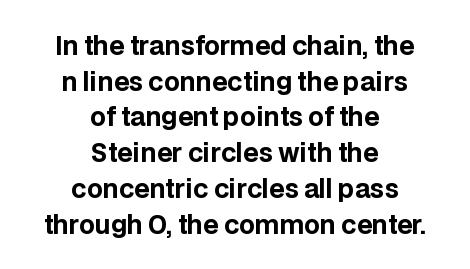
The image shows 25 px bold type, upright; set centered, normal line spacing (1.43x), normal letter spacing, not underlined.
